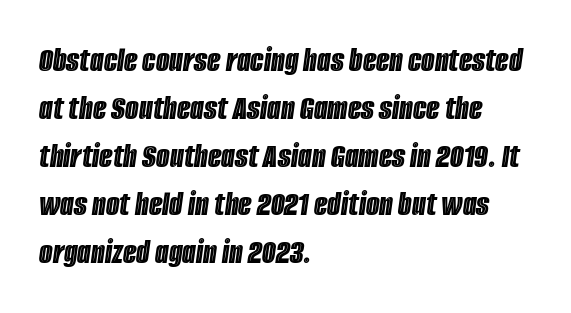
{"italic": "yes", "lean": "right", "slant_degrees": 8, "width": "condensed", "x_height": "large", "monospaced": "no", "underline": "no", "align": "left", "line_spacing": "normal", "line_spacing_ratio": 1.37, "letter_spacing": "normal", "letter_spacing_em": 0.0, "glyph_px": 35}
